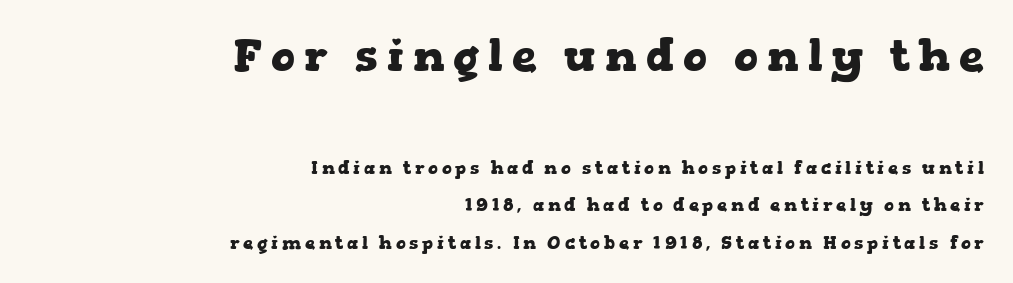
Typographic density is high because the face is bold. This sample has the flowing, uneven cadence of proportional lettering. Little horizontal feet cap the strokes, marking this as serif type. Every row of glyphs terminates at an identical x-position on the right.
